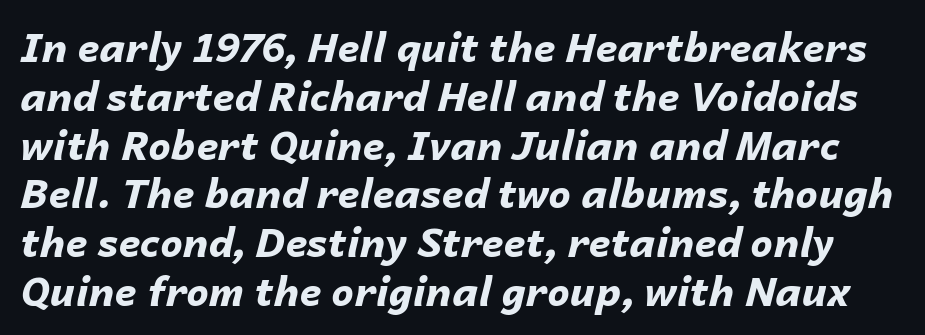
The image shows 40 px bold type, italic (leaning right); set line spacing 1.22x, normal letter spacing, not underlined; low stroke contrast and a medium x-height.
